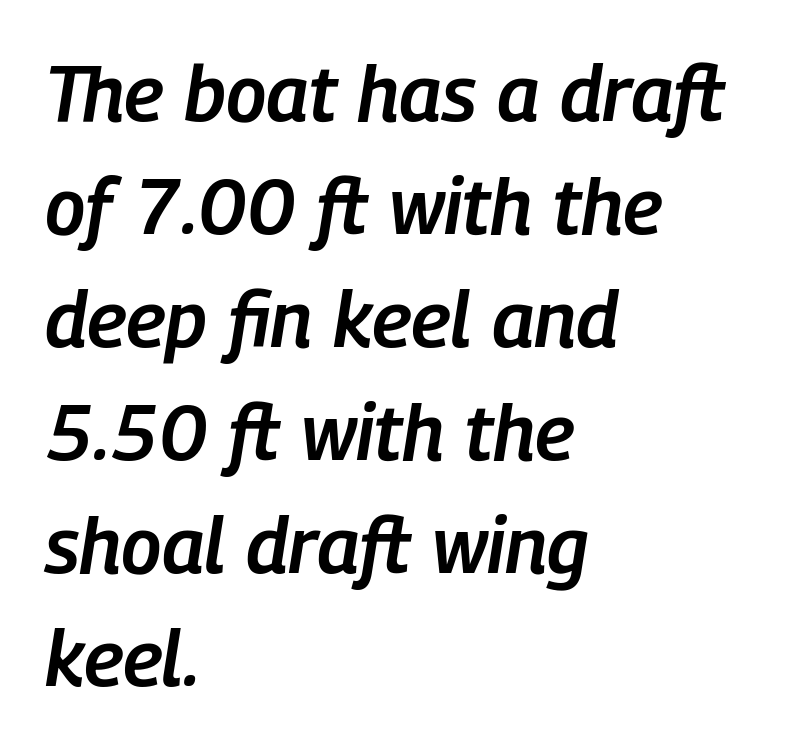
Q: Is the text bold? A: Semi-bold.
Q: Is the text italic (slanted)? A: Yes, it leans right by about 9 degrees.
Q: Is the text underlined? A: No.
Q: How is the paragraph aligned? A: Left-aligned.
Q: Is the spacing between letters normal or unusually wide? A: Normal.
Q: Is the spacing between lines tight, normal or loose? A: Normal.
Q: Width (condensed, normal, or wide)? A: Condensed.
Q: Stroke contrast? A: Low.
Q: x-height? A: Medium.
Q: Monospaced? A: No.
